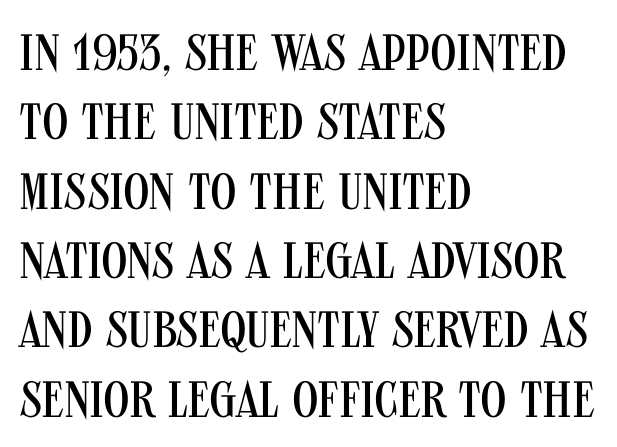
Line starts are locked; line ends wander. Stroke mass is kept to a normal reading level or below. Looks like regular typesetting: each glyph gets only the width it needs. A sans-serif font was chosen for this passage.
